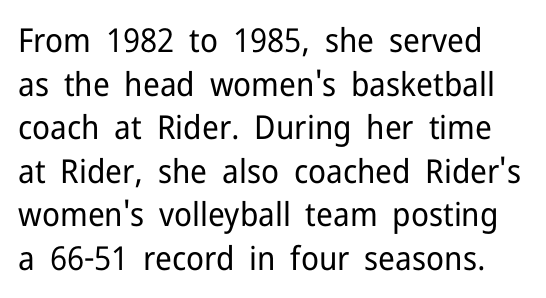
Q: Is the text bold? A: No.
Q: Is the text italic (slanted)? A: No, it is upright.
Q: Is the typeface a serif or a sans-serif typeface? A: Sans-serif.
Q: Is the text underlined? A: No.
Q: Is the spacing between letters normal or unusually wide? A: Normal.
Q: Is the spacing between lines tight, normal or loose? A: Normal.
Q: Width (condensed, normal, or wide)? A: Normal.
Q: Stroke contrast? A: Low.
Q: x-height? A: Medium.
Q: Monospaced? A: No.
